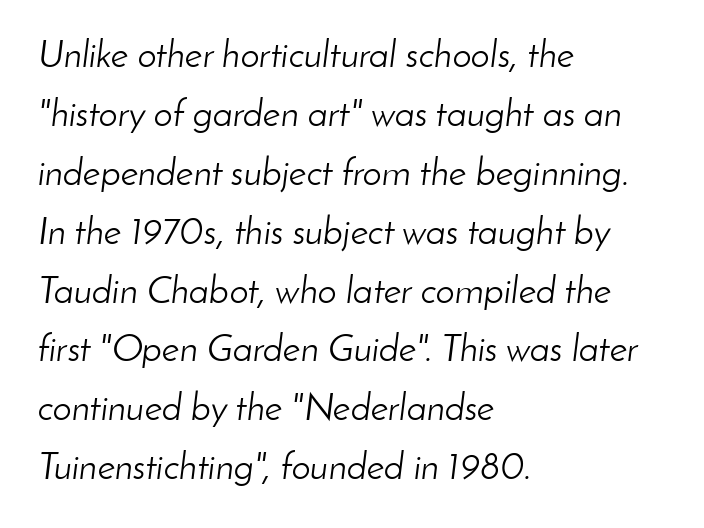
The image shows 38 px light type, italic (leaning right); set left-aligned, normal line spacing (1.55x), normal letter spacing, not underlined; low stroke contrast and a small x-height.
